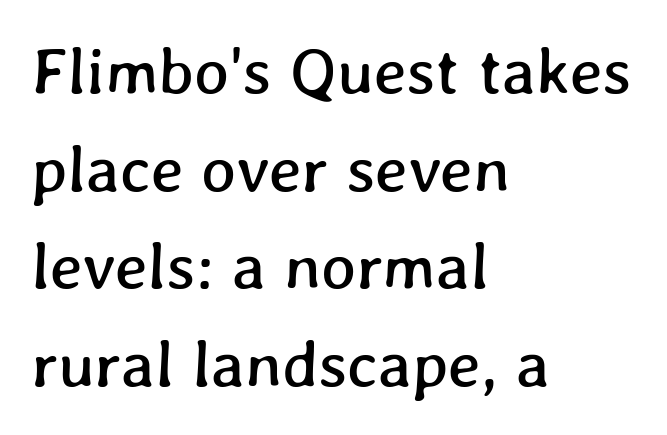
Clear beneath every line of the passage. Baseline-to-baseline distance is the conventional proportion of letter height. Note the varied advance widths — an 'i' is clearly narrower than an 'm'. The type is set solid horizontally, with unmodified tracking. Leftover space on each line is placed entirely after the last word.
